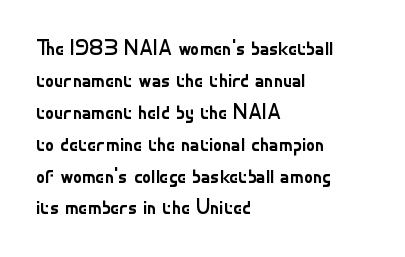
This sample uses an upright cut, with every glyph sitting square on the baseline. Check the space under the baseline: it is left empty. These lines are set flush left with a ragged right edge. Weight: not bold — regular or lighter.
